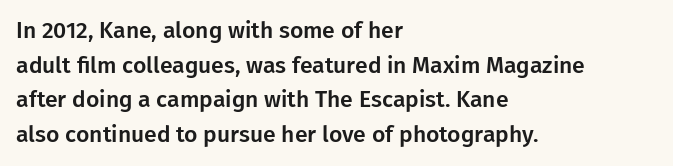
The image shows 23 px text type, upright; set left-aligned, normal line spacing (1.51x), normal letter spacing, not underlined.
